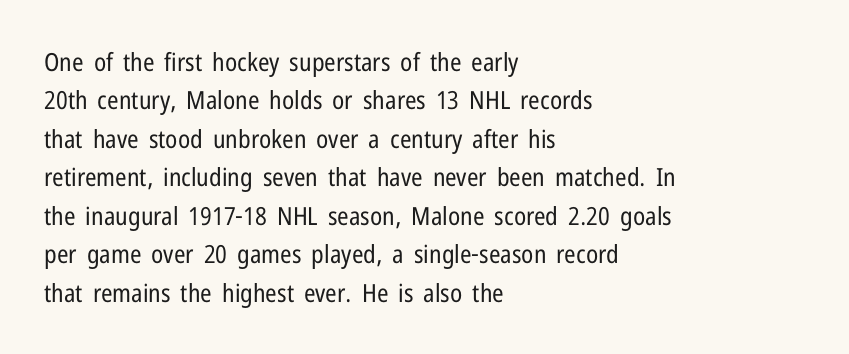
The image shows 25 px text type, upright; set left-aligned, normal line spacing (1.54x), normal letter spacing, not underlined.
